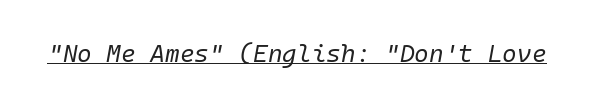
Q: Is the text bold? A: No.
Q: Is the text italic (slanted)? A: Yes, it leans right by about 10 degrees.
Q: Is the text underlined? A: Yes.
Q: Is the spacing between letters normal or unusually wide? A: Normal.
